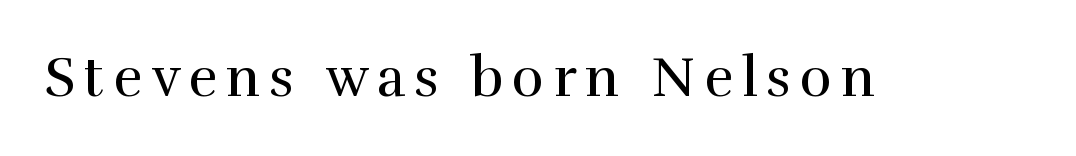
Q: Is the text bold? A: No.
Q: Is the text italic (slanted)? A: No, it is upright.
Q: Is the typeface a serif or a sans-serif typeface? A: Serif.
Q: Is the text underlined? A: No.
Q: Width (condensed, normal, or wide)? A: Normal.
Q: x-height? A: Medium.
Q: Monospaced? A: No.
